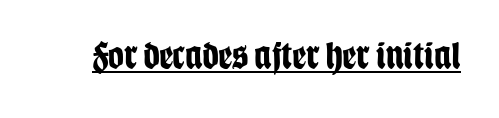
{"serif": "no", "italic": "no", "bold": "yes", "weight": "bold", "width": "condensed", "stroke_contrast": "low", "x_height": "large", "monospaced": "no", "underline": "yes", "letter_spacing": "normal", "letter_spacing_em": 0.0, "glyph_px": 39}
